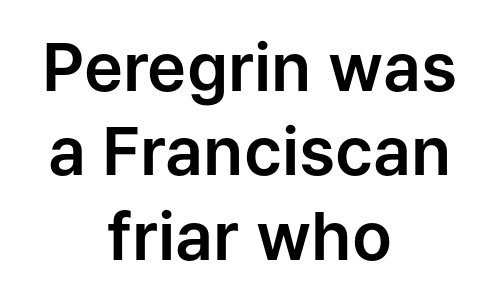
Character widths vary here, with narrow letters taking less room than wide ones. A student would call this center alignment; a typographer would say set centered. The passage shown is typeset with a sans-serif family. The block of text has a typical density, with ordinary space between rows.
